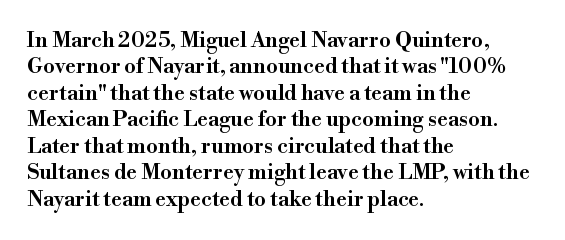
Its strokes are somewhat broadened, the hallmark of semibold type. Notice how descenders clear the ascenders below comfortably — that's standard leading. The letters stand straight up with perfectly vertical stems. Compared with a centered layout, this one pins lines to the left instead.
